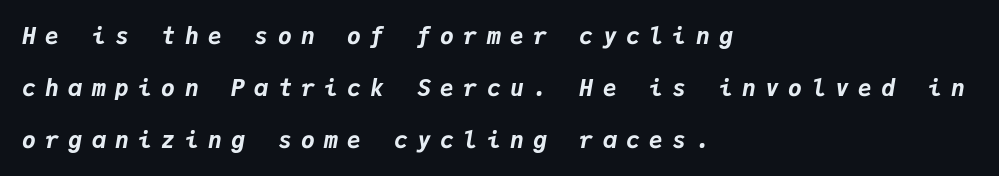
Unmarked baselines from the first word to the last. Strokes here are thick enough to call this a true bold. The passage shown has open, widely tracked lettering throughout. The designer dialed line spacing up above the default. The paragraph shown leans on its left margin. Rendered with sloped, italic letterforms.
